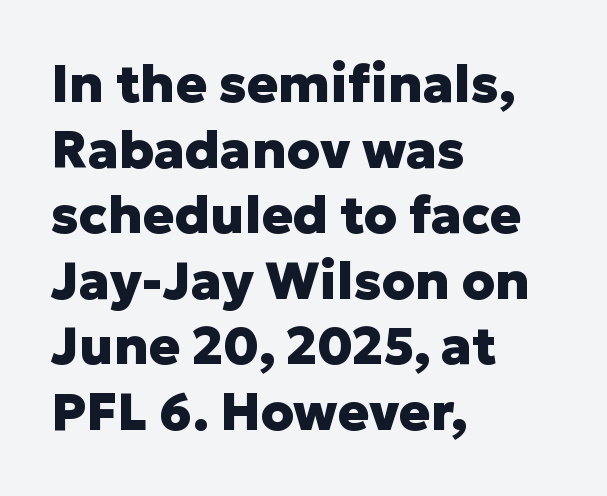
{"serif": "no", "italic": "no", "bold": "yes", "weight": "heavy", "width": "normal", "stroke_contrast": "low", "x_height": "medium", "monospaced": "no", "underline": "no", "align": "left", "line_spacing": "normal", "line_spacing_ratio": 1.26, "letter_spacing": "normal", "letter_spacing_em": 0.0, "glyph_px": 52}
